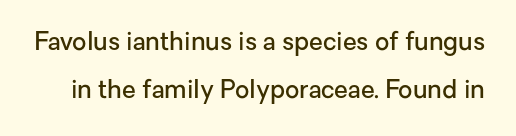
The rendering uses a large line-height, opening up the rows. You could call the tracking neutral — neither tight nor loose. Quick note: underline off. Does the lettering tilt? It doesn't — this is upright. Summary of weight: moderately heavy, a semibold.
